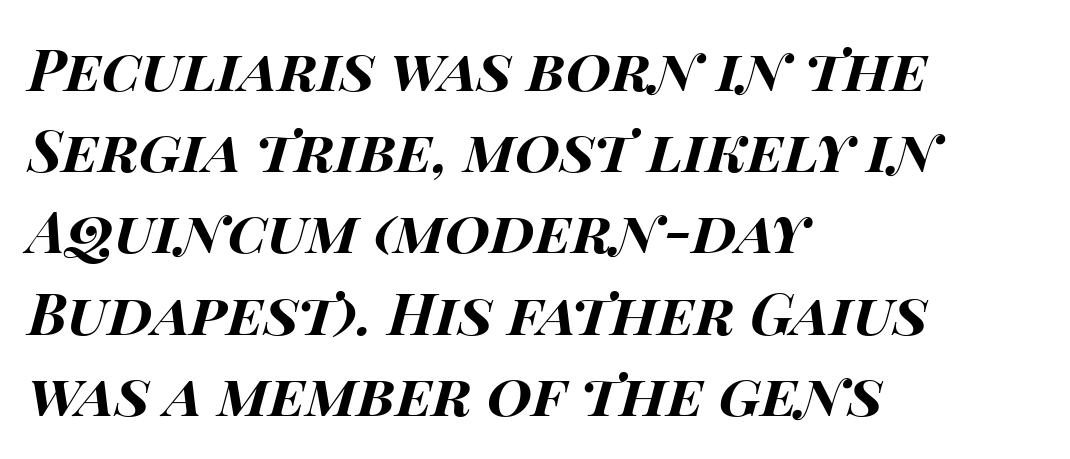
The image shows 58 px bold, wide type, italic (leaning right); set left-aligned, normal line spacing (1.4x), normal letter spacing, not underlined; high stroke contrast and a large x-height.
